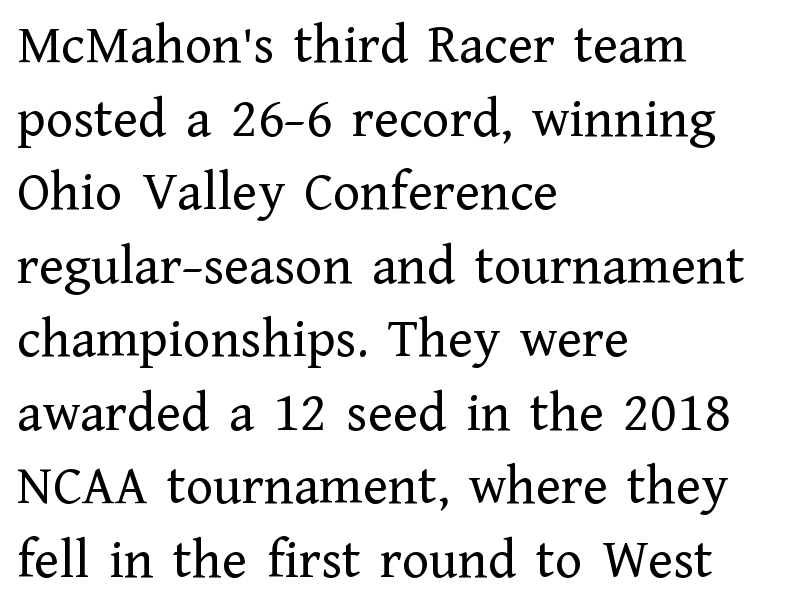
{"serif": "yes", "italic": "no", "bold": "no", "weight": "regular", "width": "normal", "stroke_contrast": "low", "x_height": "medium", "monospaced": "no", "underline": "no", "align": "left", "line_spacing": "normal", "line_spacing_ratio": 1.29, "letter_spacing": "normal", "letter_spacing_em": 0.0, "glyph_px": 57}
